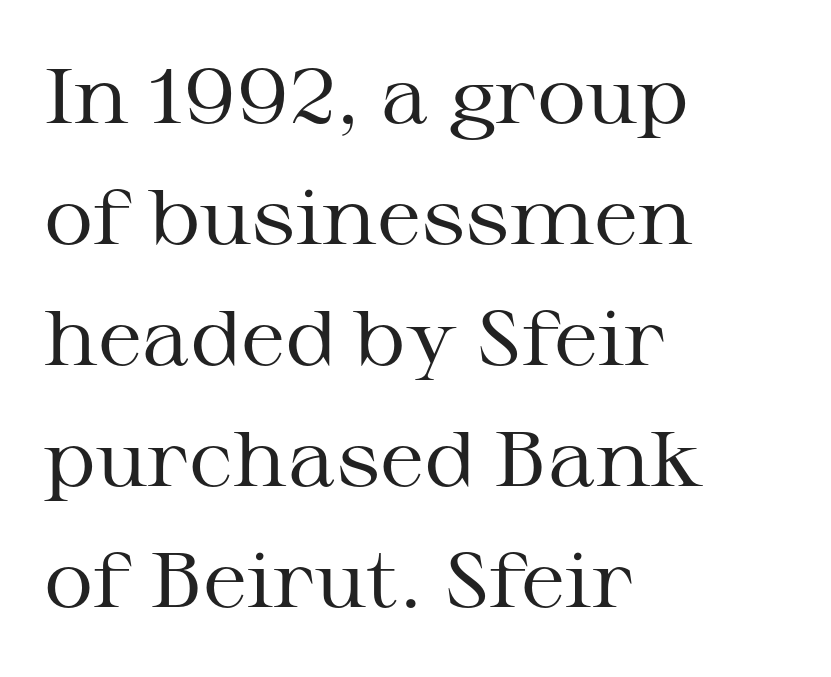
In CSS terms this would be text-align: left. Does the leading feel generous? No, just average. The letterforms sit shoulder to shoulder at normal distance. The typography opts for an upright posture over an oblique one. Stroke terminals: seriffed.
